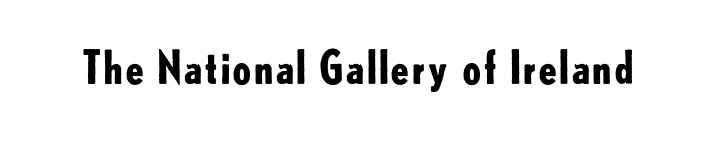
Q: Is the text bold? A: Yes.
Q: Is the text italic (slanted)? A: No, it is upright.
Q: Is the typeface a serif or a sans-serif typeface? A: Sans-serif.
Q: Is the text underlined? A: No.
Q: Is the spacing between letters normal or unusually wide? A: Normal.
Q: Width (condensed, normal, or wide)? A: Normal.
Q: Stroke contrast? A: Low.
Q: x-height? A: Small.
Q: Monospaced? A: No.
